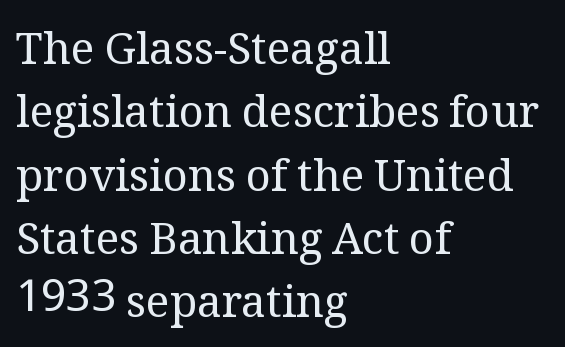
The area under the type is left untouched. A light-to-regular cut is what we see here. The letters sit at their default tracking, neither squeezed nor spread. Each letter's strokes conclude with small projecting serifs. A typesetter would call this proportional, since set widths differ per character. The space between consecutive lines is moderate.
